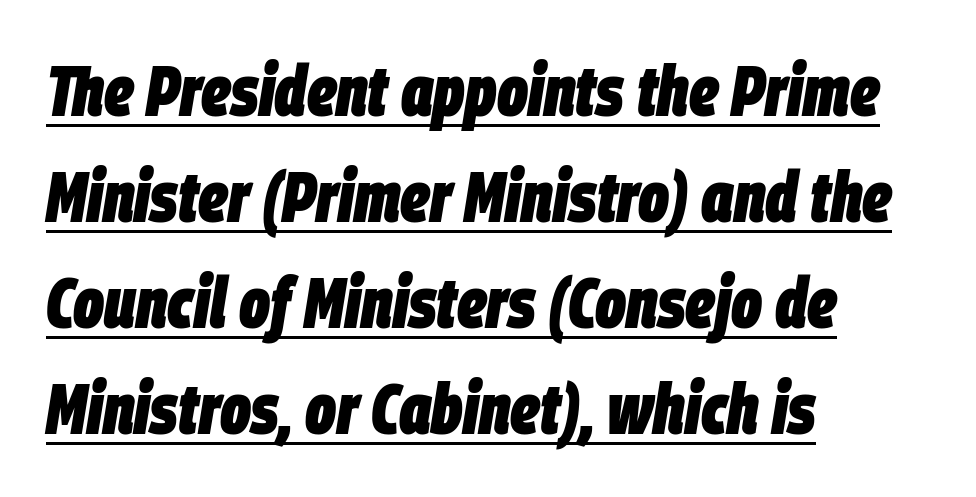
The image shows 72 px heavy, condensed type, italic (leaning right); set left-aligned, normal line spacing (1.47x), normal letter spacing, underlined; low stroke contrast and a large x-height.
